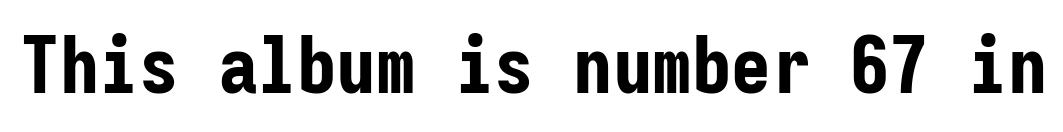
The passage shown is emphatically bold. Just letters on the line, the space beneath them empty. Examine the stroke ends and you'll find no serifs. Tall strokes in this sample are plumb rather than angled.
